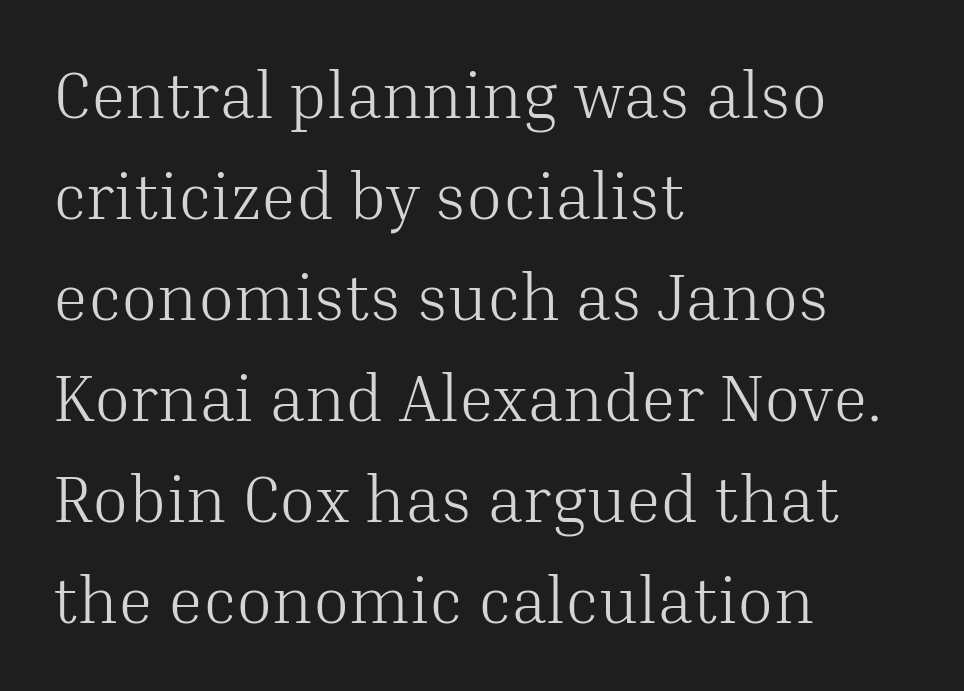
{"serif": "yes", "italic": "no", "bold": "no", "weight": "light", "width": "normal", "stroke_contrast": "medium", "x_height": "medium", "monospaced": "no", "underline": "no", "align": "left", "line_spacing": "normal", "line_spacing_ratio": 1.53, "letter_spacing": "normal", "letter_spacing_em": 0.0, "glyph_px": 66}
